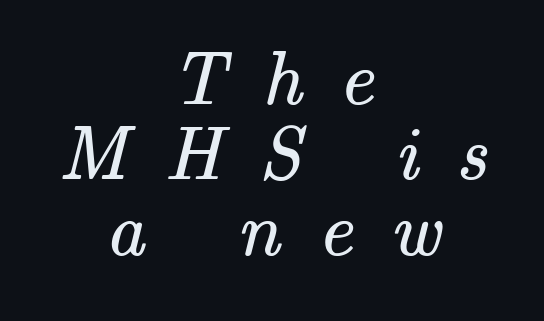
The image shows 77 px regular-weight serif type; set centered, tight line spacing (0.98x), unusually wide letter spacing (+0.48 em), not underlined; medium stroke contrast and a small x-height.
